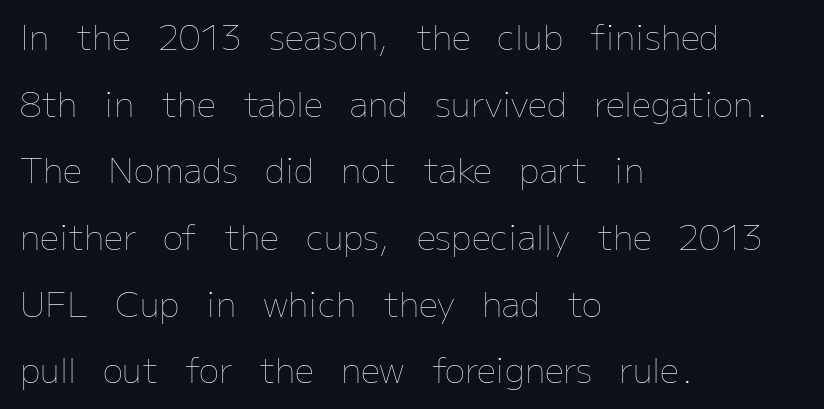
Q: Is the text bold? A: No.
Q: Is the text italic (slanted)? A: No, it is upright.
Q: Is the text underlined? A: No.
Q: How is the paragraph aligned? A: Left-aligned.
Q: Is the spacing between letters normal or unusually wide? A: Normal.
Q: Is the spacing between lines tight, normal or loose? A: Loose.
Q: Width (condensed, normal, or wide)? A: Normal.
Q: Stroke contrast? A: Low.
Q: x-height? A: Medium.
Q: Monospaced? A: No.
